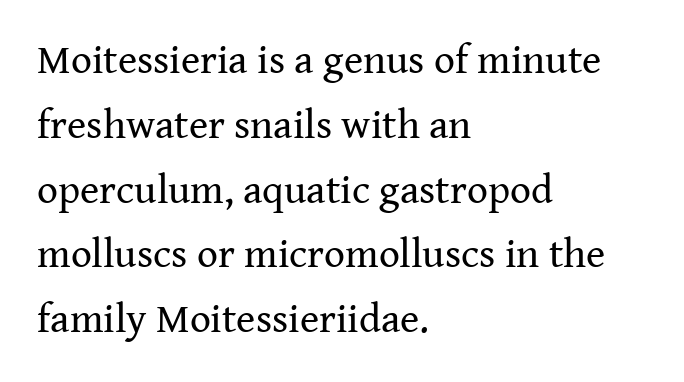
Q: Is the text bold? A: No.
Q: Is the text italic (slanted)? A: No, it is upright.
Q: Is the typeface a serif or a sans-serif typeface? A: Serif.
Q: Is the text underlined? A: No.
Q: How is the paragraph aligned? A: Left-aligned.
Q: Is the spacing between letters normal or unusually wide? A: Normal.
Q: Is the spacing between lines tight, normal or loose? A: Normal.
Q: Width (condensed, normal, or wide)? A: Normal.
Q: Stroke contrast? A: Medium.
Q: x-height? A: Medium.
Q: Monospaced? A: No.
